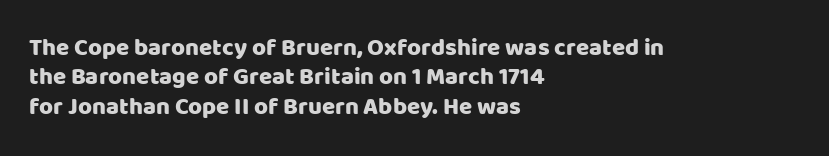
Q: Is the text italic (slanted)? A: No, it is upright.
Q: Is the text underlined? A: No.
Q: How is the paragraph aligned? A: Left-aligned.
Q: Is the spacing between letters normal or unusually wide? A: Normal.
